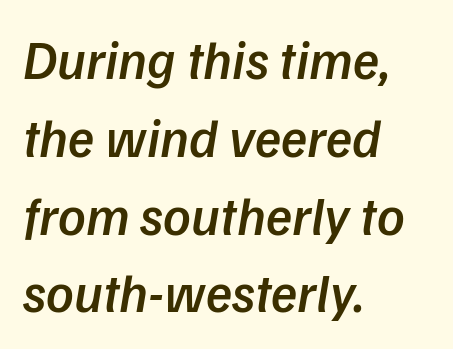
Q: Is the text bold? A: Semi-bold.
Q: Is the text italic (slanted)? A: Yes, it leans right by about 9 degrees.
Q: Is the text underlined? A: No.
Q: How is the paragraph aligned? A: Left-aligned.
Q: Is the spacing between letters normal or unusually wide? A: Normal.
Q: Is the spacing between lines tight, normal or loose? A: Normal.
Q: Width (condensed, normal, or wide)? A: Normal.
Q: Stroke contrast? A: Low.
Q: x-height? A: Medium.
Q: Monospaced? A: No.
